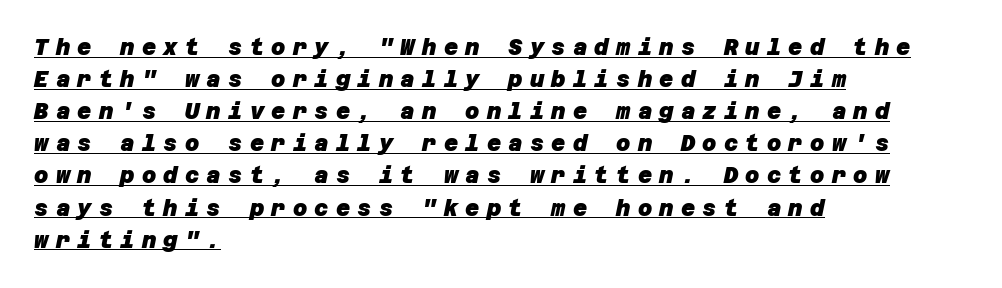
Q: Is the text bold? A: Yes.
Q: Is the text underlined? A: Yes.
Q: How is the paragraph aligned? A: Left-aligned.
Q: Is the spacing between letters normal or unusually wide? A: Unusually wide.
Q: Is the spacing between lines tight, normal or loose? A: Normal.
